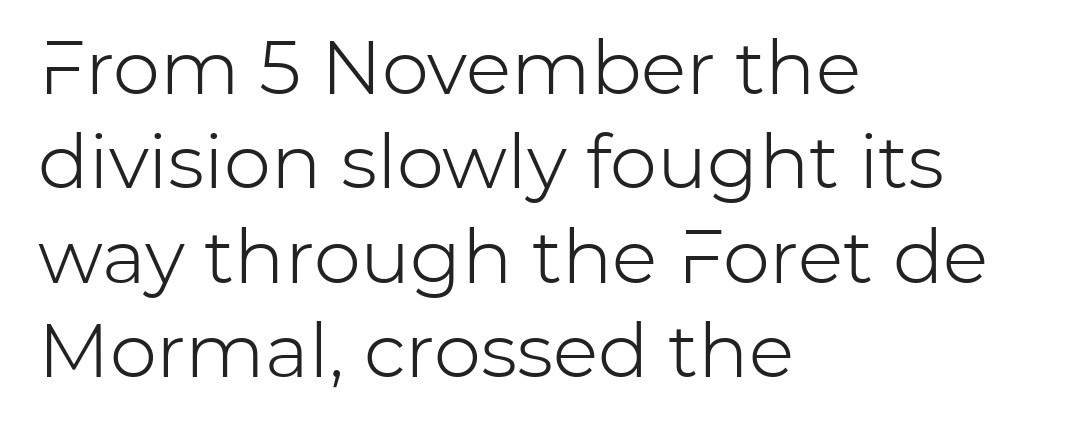
{"serif": "no", "italic": "no", "bold": "no", "weight": "light", "width": "normal", "stroke_contrast": "low", "x_height": "medium", "monospaced": "no", "underline": "no", "align": "left", "line_spacing": "normal", "line_spacing_ratio": 1.26, "letter_spacing": "normal", "letter_spacing_em": 0.0, "glyph_px": 75}
